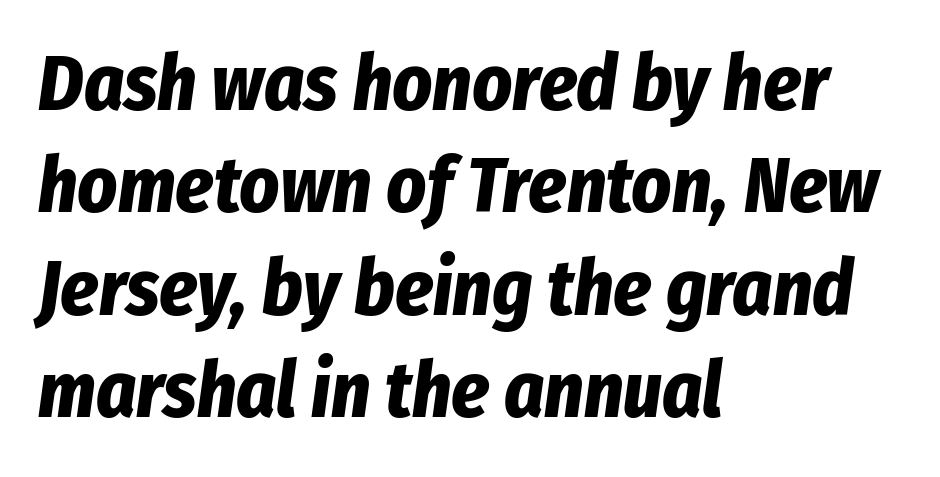
The image shows 77 px bold, condensed type, italic (leaning right); set left-aligned, normal line spacing (1.33x), normal letter spacing, not underlined; low stroke contrast and a medium x-height.
